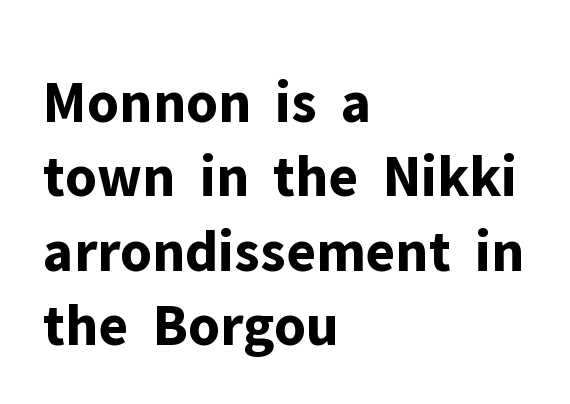
{"serif": "no", "italic": "no", "bold": "yes", "weight": "bold", "width": "normal", "stroke_contrast": "low", "x_height": "medium", "monospaced": "no", "underline": "no", "align": "left", "line_spacing_ratio": 1.24, "letter_spacing": "normal", "letter_spacing_em": 0.0, "glyph_px": 60}
